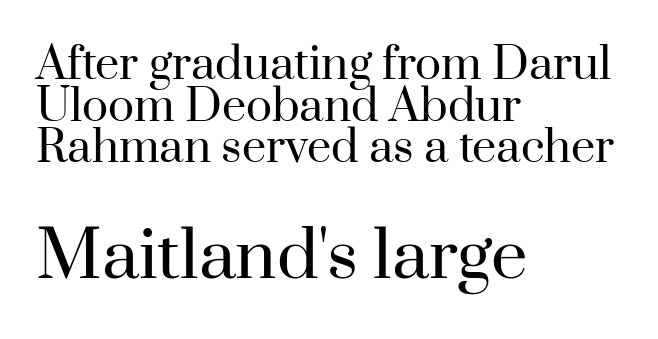
Q: Is the text bold? A: No.
Q: Is the text italic (slanted)? A: No, it is upright.
Q: Is the typeface a serif or a sans-serif typeface? A: Serif.
Q: Is the text underlined? A: No.
Q: How is the paragraph aligned? A: Left-aligned.
Q: Is the spacing between letters normal or unusually wide? A: Normal.
Q: Is the spacing between lines tight, normal or loose? A: Tight.
Q: Which block of text is set in a larger size, the first (top) or the second (bottom)? A: The second (bottom) one.
Q: Width (condensed, normal, or wide)? A: Normal.
Q: Stroke contrast? A: High.
Q: x-height? A: Small.
Q: Monospaced? A: No.
